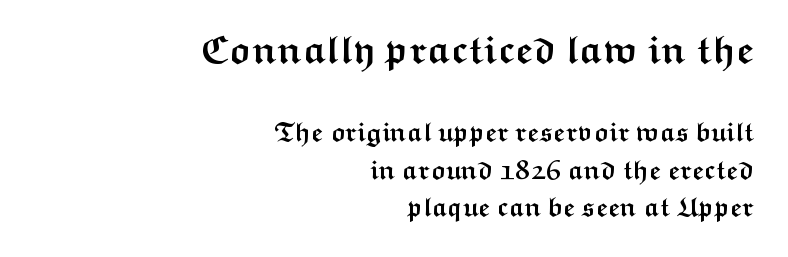
The image shows 39 px semibold, wide sans-serif type, upright; set right-aligned, normal line spacing (1.44x), normal letter spacing, not underlined; the first (top) block is 1.5x larger; medium stroke contrast and a medium x-height.
